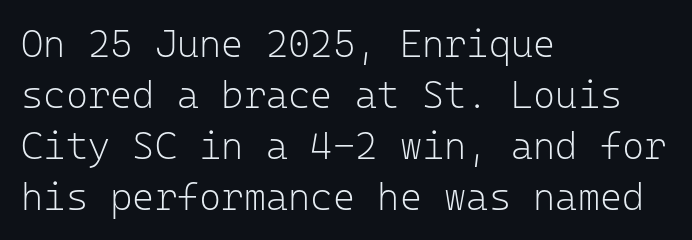
{"serif": "no", "italic": "no", "bold": "no", "weight": "light", "width": "normal", "stroke_contrast": "low", "x_height": "medium", "monospaced": "yes", "underline": "no", "align": "left", "line_spacing": "normal", "line_spacing_ratio": 1.34, "letter_spacing": "normal", "letter_spacing_em": 0.0, "glyph_px": 38}
